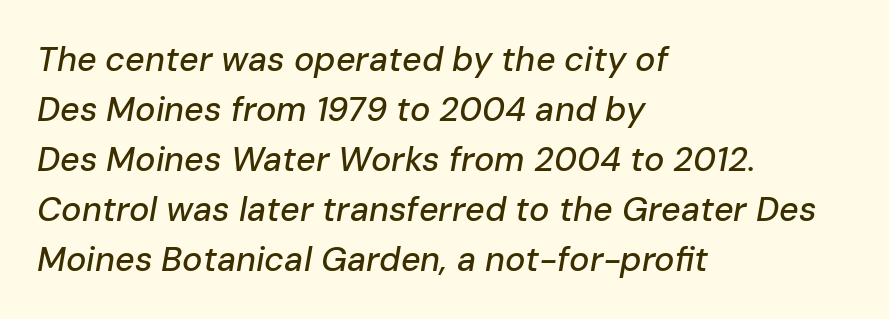
Q: Is the text italic (slanted)? A: Yes, it leans right by about 10 degrees.
Q: Is the text underlined? A: No.
Q: How is the paragraph aligned? A: Left-aligned.
Q: Is the spacing between letters normal or unusually wide? A: Normal.
Q: Is the spacing between lines tight, normal or loose? A: Normal.
Q: Width (condensed, normal, or wide)? A: Normal.
Q: Stroke contrast? A: Low.
Q: x-height? A: Medium.
Q: Monospaced? A: No.
